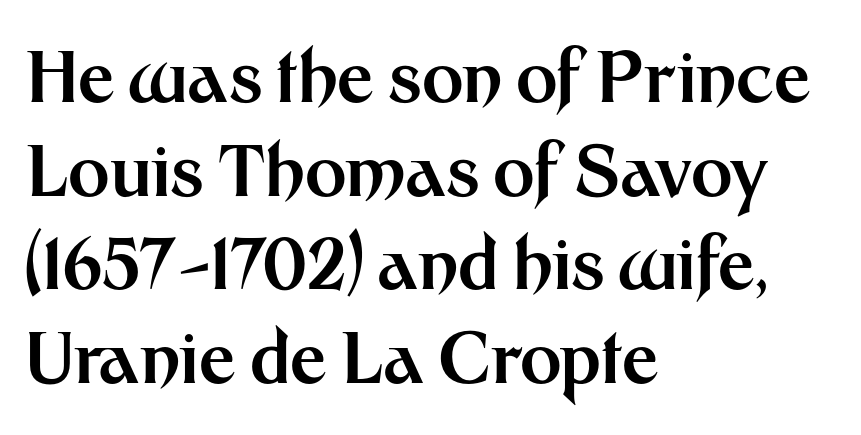
Q: Is the text bold? A: Yes.
Q: Is the text italic (slanted)? A: No, it is upright.
Q: Is the typeface a serif or a sans-serif typeface? A: Sans-serif.
Q: Is the text underlined? A: No.
Q: How is the paragraph aligned? A: Left-aligned.
Q: Is the spacing between letters normal or unusually wide? A: Normal.
Q: Is the spacing between lines tight, normal or loose? A: Normal.
Q: Width (condensed, normal, or wide)? A: Normal.
Q: Stroke contrast? A: Medium.
Q: x-height? A: Medium.
Q: Monospaced? A: No.
